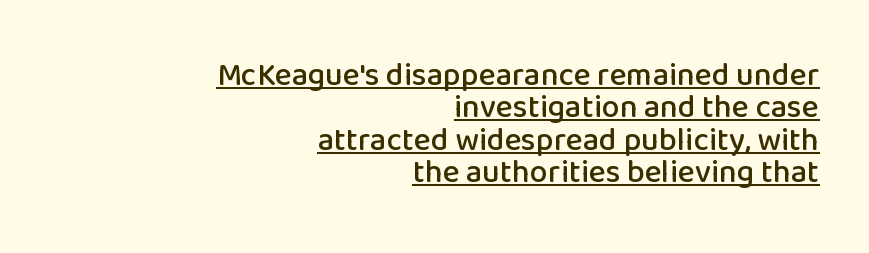
{"serif": "no", "italic": "no", "width": "normal", "stroke_contrast": "low", "x_height": "medium", "monospaced": "no", "underline": "yes", "align": "right", "line_spacing": "tight", "line_spacing_ratio": 1.01, "letter_spacing": "normal", "letter_spacing_em": 0.0, "glyph_px": 32}
